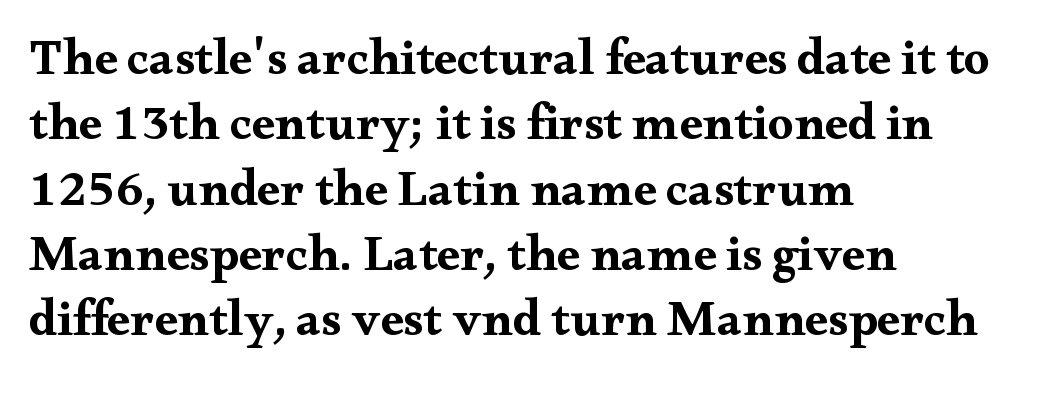
Q: Is the text bold? A: Yes.
Q: Is the text italic (slanted)? A: No, it is upright.
Q: Is the typeface a serif or a sans-serif typeface? A: Serif.
Q: Is the text underlined? A: No.
Q: How is the paragraph aligned? A: Left-aligned.
Q: Is the spacing between letters normal or unusually wide? A: Normal.
Q: Is the spacing between lines tight, normal or loose? A: Normal.
Q: Width (condensed, normal, or wide)? A: Wide.
Q: Stroke contrast? A: Medium.
Q: x-height? A: Small.
Q: Monospaced? A: No.
